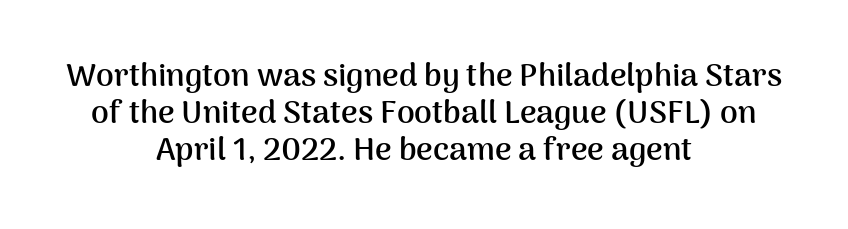
Q: Is the text bold? A: Yes.
Q: Is the text italic (slanted)? A: No, it is upright.
Q: Is the typeface a serif or a sans-serif typeface? A: Sans-serif.
Q: Is the text underlined? A: No.
Q: How is the paragraph aligned? A: Centered.
Q: Is the spacing between letters normal or unusually wide? A: Normal.
Q: Is the spacing between lines tight, normal or loose? A: Tight.
Q: Width (condensed, normal, or wide)? A: Normal.
Q: Stroke contrast? A: Medium.
Q: x-height? A: Medium.
Q: Monospaced? A: No.
